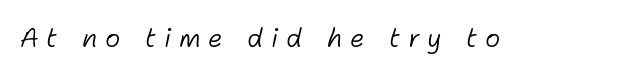
The rendering applies a slant to the glyphs. Just letters on the line, the space beneath them empty. Is the letter spacing exaggerated? Yes — the characters are pushed far apart. Bold? No — there's no thickening of the strokes.
